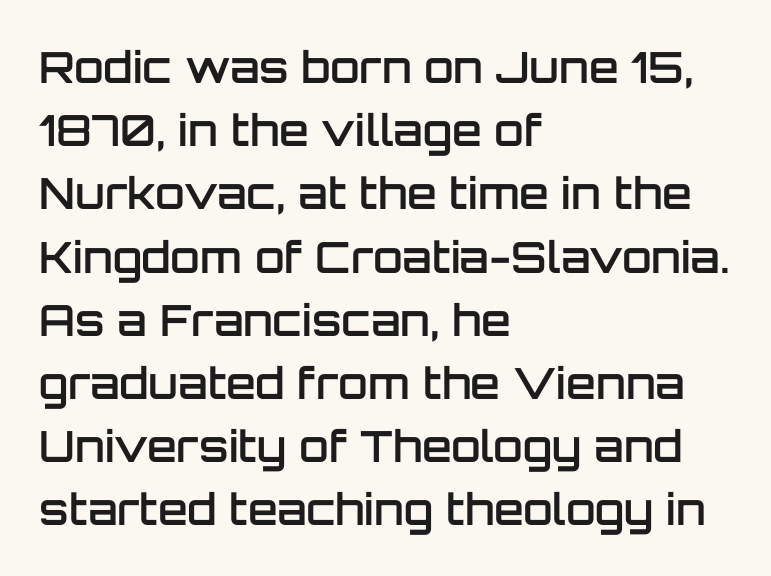
{"serif": "no", "italic": "no", "bold": "semi", "weight": "semibold", "width": "normal", "stroke_contrast": "low", "x_height": "large", "monospaced": "no", "underline": "no", "align": "left", "line_spacing": "normal", "line_spacing_ratio": 1.47, "letter_spacing": "normal", "letter_spacing_em": 0.0, "glyph_px": 43}
